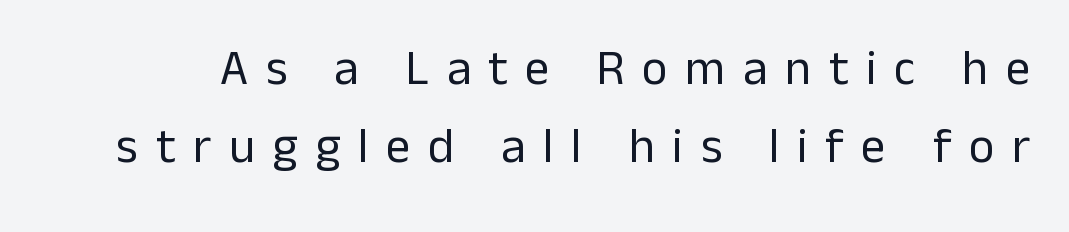
{"serif": "no", "italic": "no", "bold": "no", "weight": "regular", "width": "normal", "stroke_contrast": "low", "x_height": "medium", "monospaced": "no", "underline": "no", "line_spacing": "normal", "line_spacing_ratio": 1.6, "letter_spacing": "wide", "letter_spacing_em": 0.36, "glyph_px": 49}
